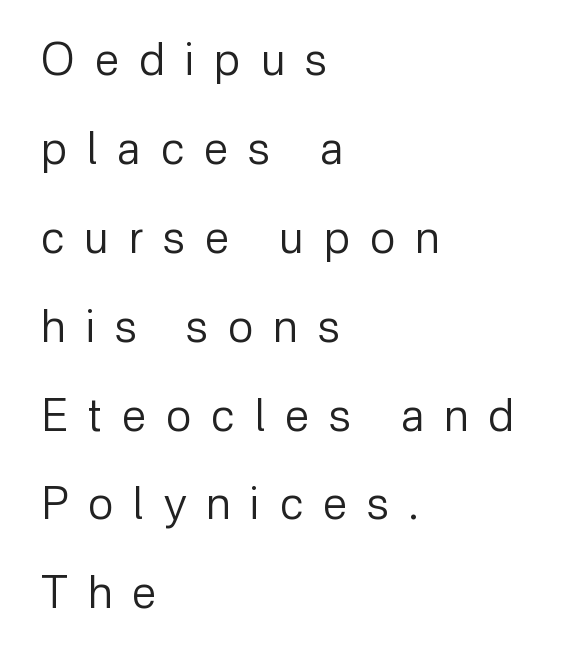
If you drew a line through each stem, it would be perfectly vertical. Each letter keeps its own natural width here, so spacing adapts to shape. Lines of text with bare space underneath. The letters carry no serifs — their stems end cleanly without finishing strokes.
